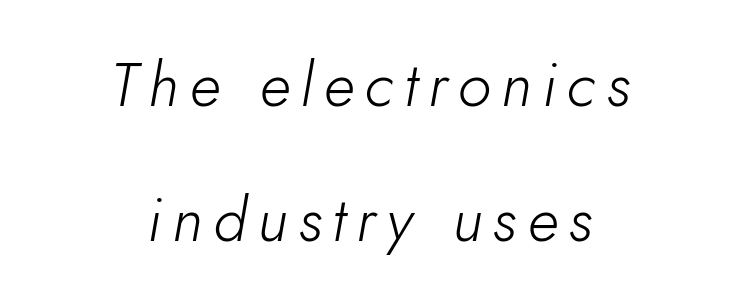
The image shows 62 px light type, italic (leaning right); set centered, loose line spacing (2.18x), not underlined; low stroke contrast and a small x-height.
